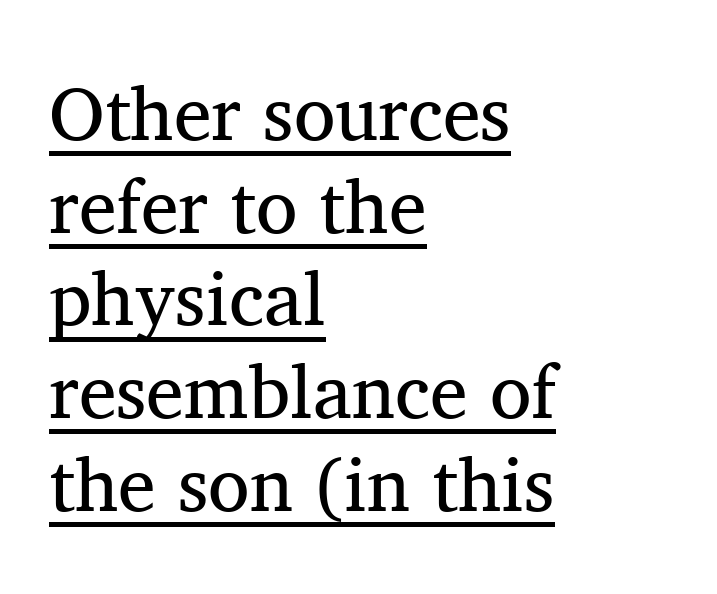
{"serif": "yes", "italic": "no", "bold": "no", "weight": "regular", "width": "normal", "stroke_contrast": "medium", "x_height": "medium", "monospaced": "no", "underline": "yes", "align": "left", "line_spacing_ratio": 1.22, "letter_spacing": "normal", "letter_spacing_em": 0.0, "glyph_px": 76}
